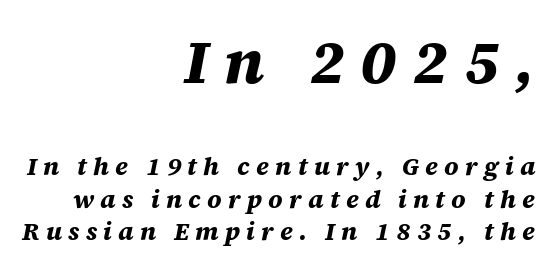
The image shows 62 px bold type, italic (leaning right); set right-aligned, normal line spacing (1.31x), unusually wide letter spacing (+0.25 em), not underlined; the first (top) block is 2.48x larger; medium stroke contrast and a large x-height.
